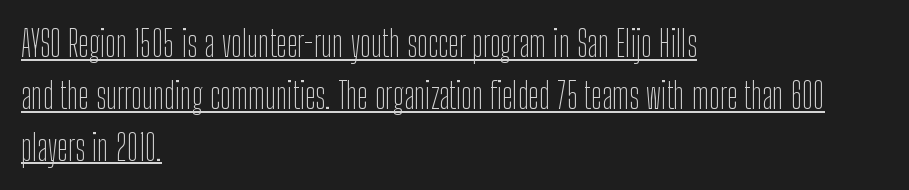
What stands out about the letter spacing? Nothing — it is the standard amount. The leading is moderate, giving the passage an even texture. Every character sits straight up, as roman type does. Nope, no serifs anywhere on these letters.
